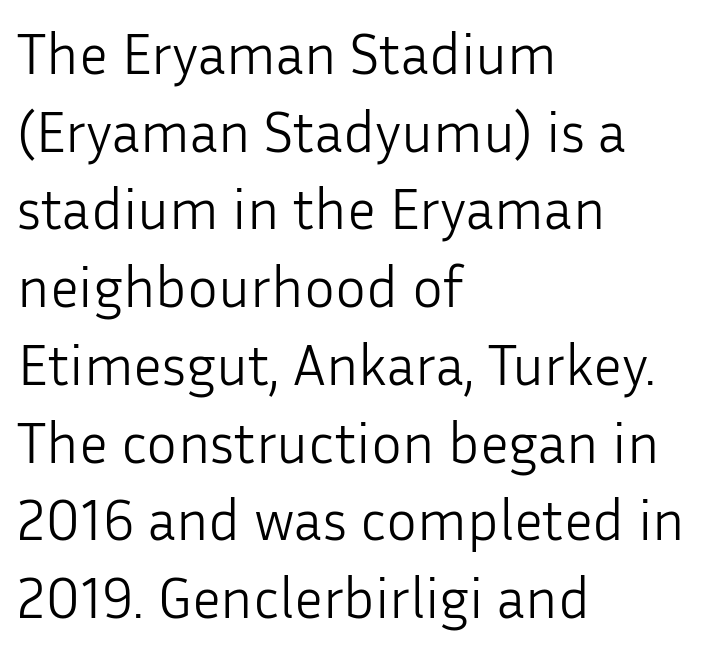
{"serif": "no", "italic": "no", "bold": "no", "weight": "light", "width": "normal", "stroke_contrast": "low", "x_height": "medium", "monospaced": "no", "underline": "no", "align": "left", "line_spacing": "normal", "line_spacing_ratio": 1.34, "letter_spacing": "normal", "letter_spacing_em": 0.0, "glyph_px": 58}
